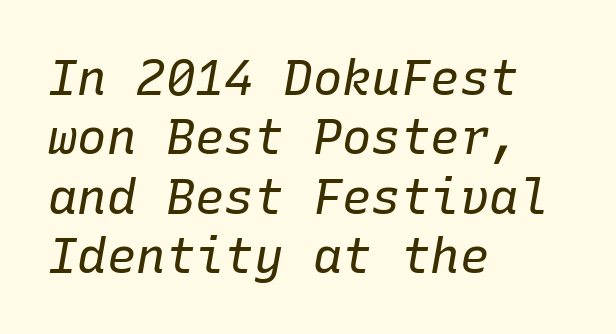
Q: Is the text bold? A: No.
Q: Is the text italic (slanted)? A: Yes, it leans right by about 10 degrees.
Q: Is the text underlined? A: No.
Q: How is the paragraph aligned? A: Left-aligned.
Q: Is the spacing between letters normal or unusually wide? A: Normal.
Q: Width (condensed, normal, or wide)? A: Normal.
Q: Stroke contrast? A: Low.
Q: x-height? A: Medium.
Q: Monospaced? A: Yes.
